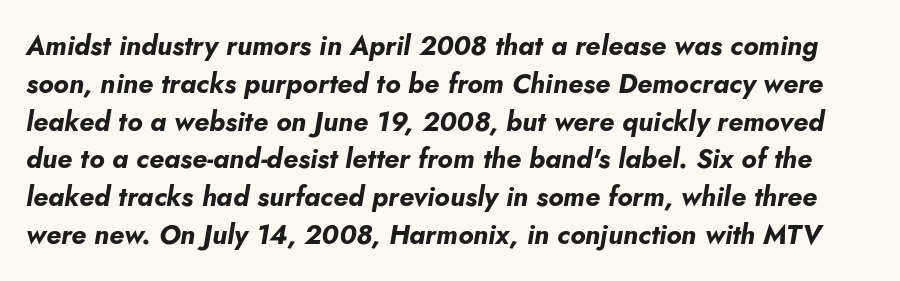
The image shows 27 px bold type, italic (leaning right); set normal line spacing (1.4x), normal letter spacing, not underlined.
